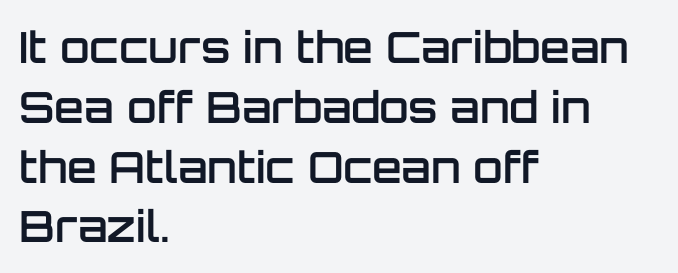
Q: Is the text bold? A: Semi-bold.
Q: Is the text italic (slanted)? A: No, it is upright.
Q: Is the typeface a serif or a sans-serif typeface? A: Sans-serif.
Q: Is the text underlined? A: No.
Q: How is the paragraph aligned? A: Left-aligned.
Q: Is the spacing between letters normal or unusually wide? A: Normal.
Q: Is the spacing between lines tight, normal or loose? A: Normal.
Q: Width (condensed, normal, or wide)? A: Normal.
Q: Stroke contrast? A: Low.
Q: x-height? A: Large.
Q: Monospaced? A: No.
